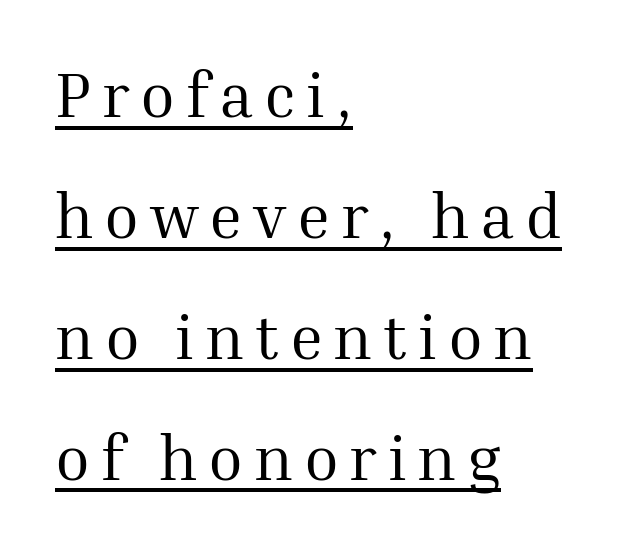
{"serif": "yes", "italic": "no", "bold": "no", "weight": "regular", "width": "normal", "stroke_contrast": "medium", "x_height": "medium", "monospaced": "no", "underline": "yes", "align": "left", "line_spacing": "loose", "line_spacing_ratio": 1.92, "glyph_px": 63}
